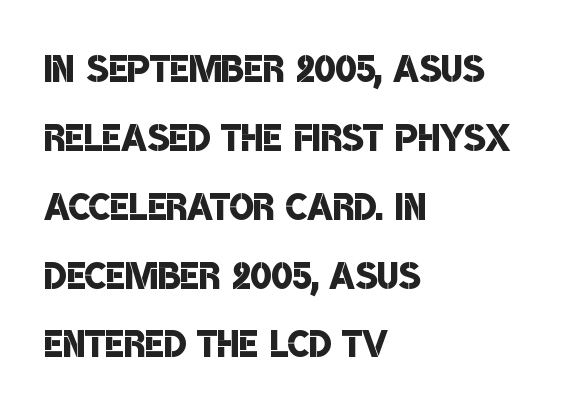
Q: Is the text bold? A: Semi-bold.
Q: Is the typeface a serif or a sans-serif typeface? A: Sans-serif.
Q: Is the text underlined? A: No.
Q: How is the paragraph aligned? A: Left-aligned.
Q: Is the spacing between letters normal or unusually wide? A: Normal.
Q: Is the spacing between lines tight, normal or loose? A: Normal.
Q: Width (condensed, normal, or wide)? A: Condensed.
Q: Stroke contrast? A: Low.
Q: x-height? A: Large.
Q: Monospaced? A: No.
